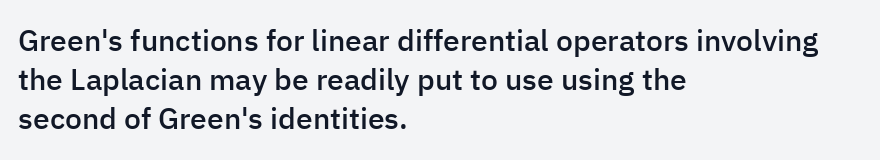
Q: Is the text bold? A: Semi-bold.
Q: Is the text italic (slanted)? A: No, it is upright.
Q: Is the typeface a serif or a sans-serif typeface? A: Sans-serif.
Q: Is the text underlined? A: No.
Q: How is the paragraph aligned? A: Left-aligned.
Q: Is the spacing between letters normal or unusually wide? A: Normal.
Q: Is the spacing between lines tight, normal or loose? A: Normal.
Q: Width (condensed, normal, or wide)? A: Normal.
Q: Stroke contrast? A: Low.
Q: x-height? A: Medium.
Q: Monospaced? A: No.
